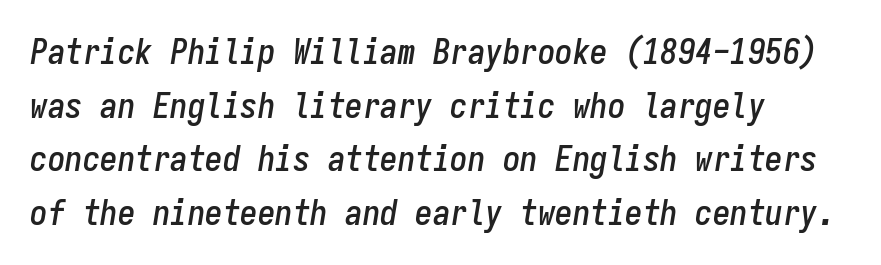
{"italic": "yes", "lean": "right", "slant_degrees": 9, "width": "condensed", "stroke_contrast": "low", "x_height": "medium", "monospaced": "yes", "underline": "no", "align": "left", "line_spacing": "normal", "line_spacing_ratio": 1.53, "letter_spacing": "normal", "letter_spacing_em": 0.0, "glyph_px": 35}
